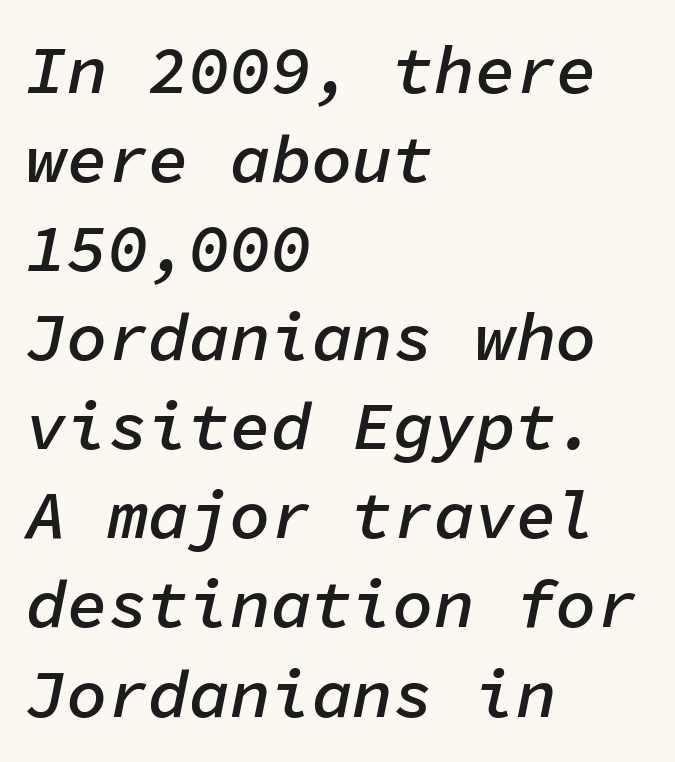
This sample uses plain, unmodified letter spacing. Compared with a centered layout, this one pins lines to the left instead. Anything drawn beneath the words? Only blank space. The letters march in equal steps, a hallmark of fixed-pitch type. The typography opts for an oblique posture over an upright one.
